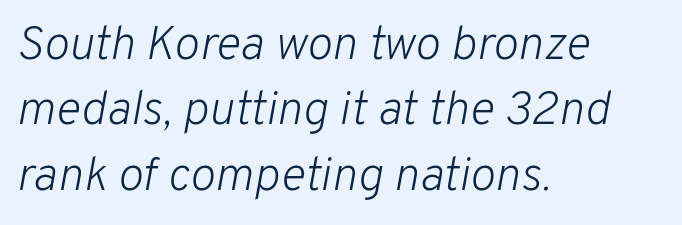
The image shows 48 px light type, italic (leaning right); set left-aligned, normal line spacing (1.36x), normal letter spacing, not underlined; low stroke contrast and a medium x-height.
